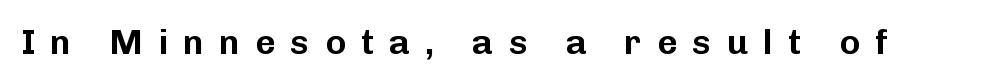
The image shows 35 px sans-serif type, upright; set unusually wide letter spacing (+0.43 em), not underlined; low stroke contrast and a medium x-height.
